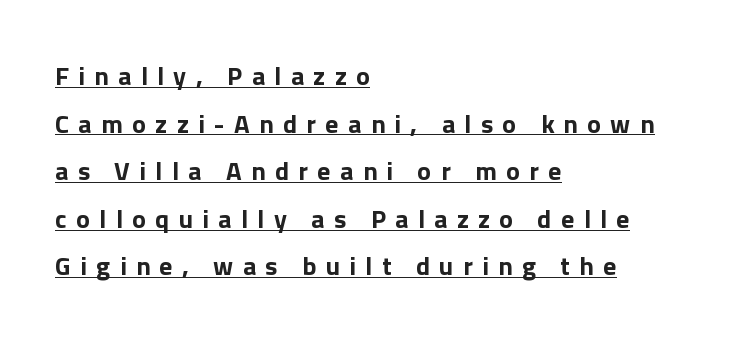
The image shows 26 px bold type, upright; set left-aligned, line spacing 1.83x, unusually wide letter spacing (+0.36 em), underlined.
